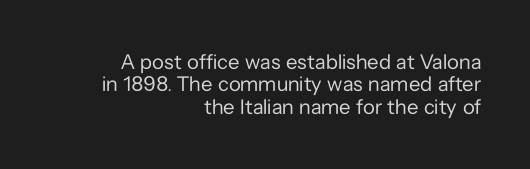
Tall strokes in this sample are plumb rather than angled. Vertical stems look standard width or narrower in stroke. This sample trades vertical openness for compactness between lines. Nobody touched the tracking dial on this one. Clear beneath every line of the passage. Leftover space on each line is placed entirely before the opening word.
